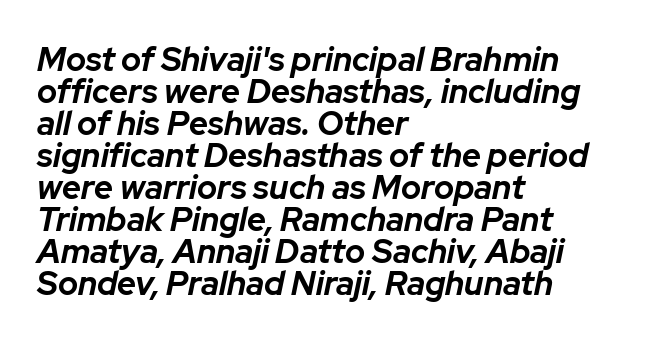
The image shows 33 px bold type, italic (leaning right); set left-aligned, tight line spacing (0.97x), normal letter spacing, not underlined; low stroke contrast and a medium x-height.
